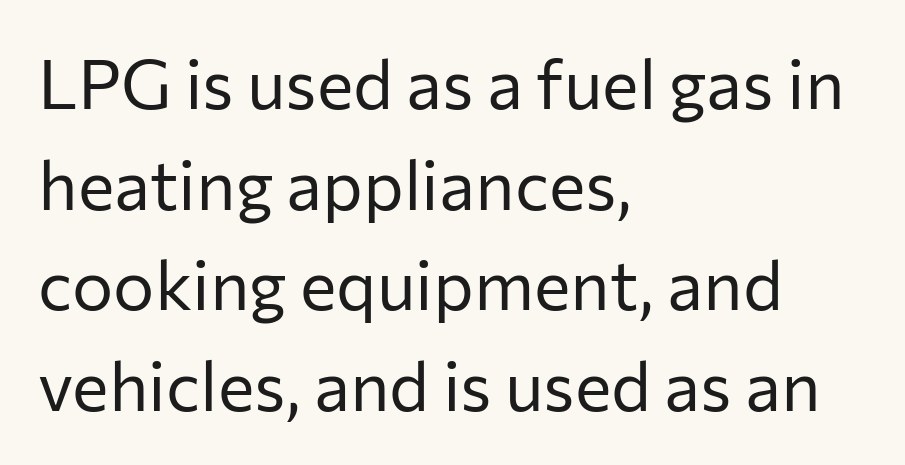
Q: Is the text bold? A: No.
Q: Is the text italic (slanted)? A: No, it is upright.
Q: Is the typeface a serif or a sans-serif typeface? A: Sans-serif.
Q: Is the text underlined? A: No.
Q: How is the paragraph aligned? A: Left-aligned.
Q: Is the spacing between letters normal or unusually wide? A: Normal.
Q: Is the spacing between lines tight, normal or loose? A: Normal.
Q: Width (condensed, normal, or wide)? A: Normal.
Q: Stroke contrast? A: Low.
Q: x-height? A: Medium.
Q: Monospaced? A: No.
